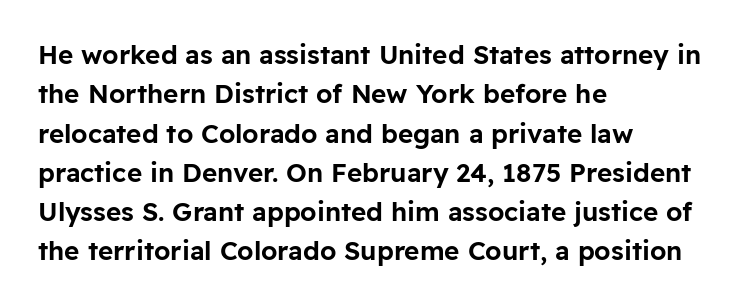
This rendering features lettering with no underline. Every row of glyphs begins at an identical x-position on the left. The leading is moderate, giving the passage an even texture. When letters stand straight like this, we call the style roman or upright.
